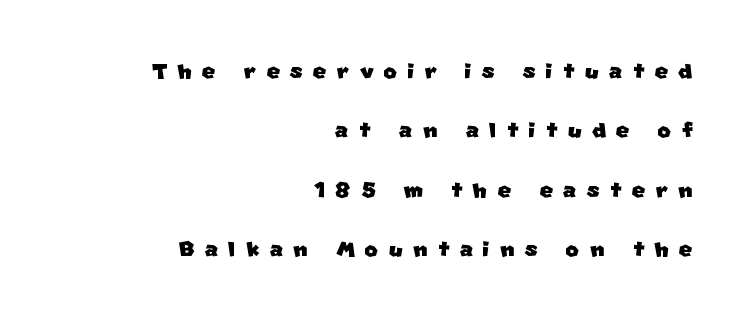
Descenders are the only things crossing below the line. Students, observe: this is what heavily led, spacious text looks like. This sample uses a sans-serif face. Is the letter spacing exaggerated? Yes — the characters are pushed far apart. Short and long lines alike share a common ending point at right.
